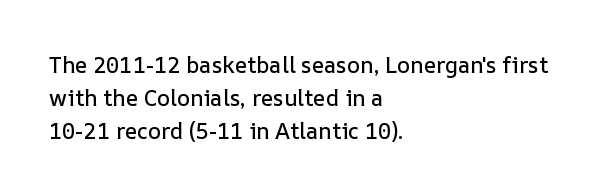
Q: Is the text italic (slanted)? A: No, it is upright.
Q: Is the text underlined? A: No.
Q: How is the paragraph aligned? A: Left-aligned.
Q: Is the spacing between letters normal or unusually wide? A: Normal.
Q: Is the spacing between lines tight, normal or loose? A: Normal.
